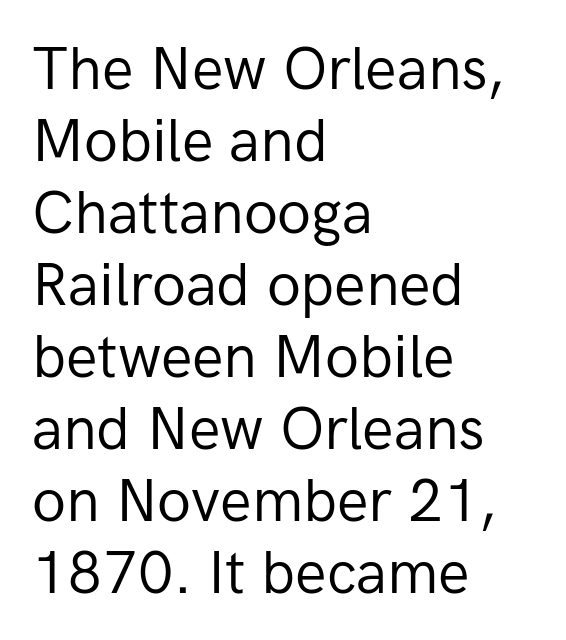
Q: Is the text bold? A: No.
Q: Is the text italic (slanted)? A: No, it is upright.
Q: Is the typeface a serif or a sans-serif typeface? A: Sans-serif.
Q: Is the text underlined? A: No.
Q: How is the paragraph aligned? A: Left-aligned.
Q: Is the spacing between letters normal or unusually wide? A: Normal.
Q: Width (condensed, normal, or wide)? A: Normal.
Q: Stroke contrast? A: Low.
Q: x-height? A: Medium.
Q: Monospaced? A: No.
